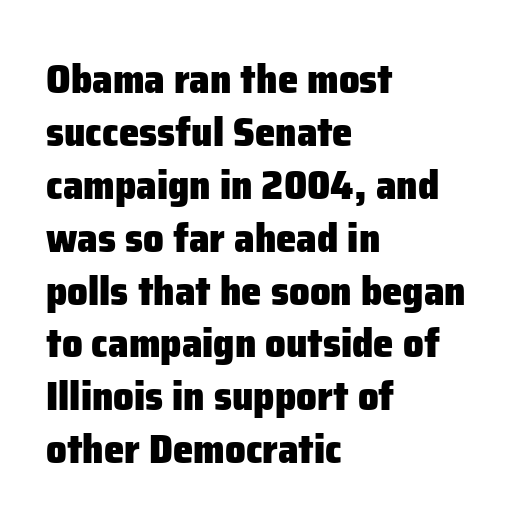
The image shows 41 px heavy sans-serif type, upright; set left-aligned, normal line spacing (1.29x), normal letter spacing, not underlined; low stroke contrast and a medium x-height.
